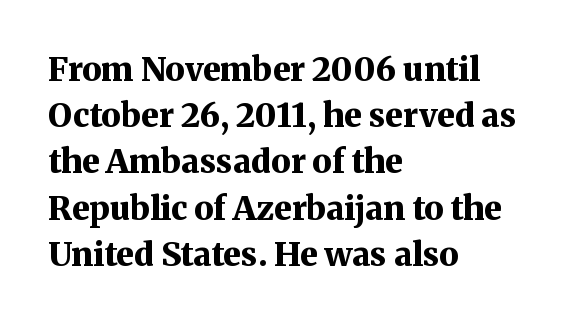
Think of a printed novel: that variable character pitch is what you see here. Little horizontal feet cap the strokes, marking this as serif type. Does extra space separate the letters? No, they use regular spacing. Characters remain perfectly vertical along every line.
